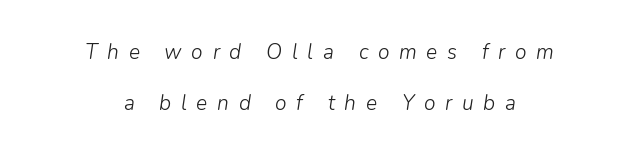
The image shows 21 px text type, italic (leaning right); set centered, loose line spacing (2.45x), unusually wide letter spacing (+0.46 em), not underlined.
